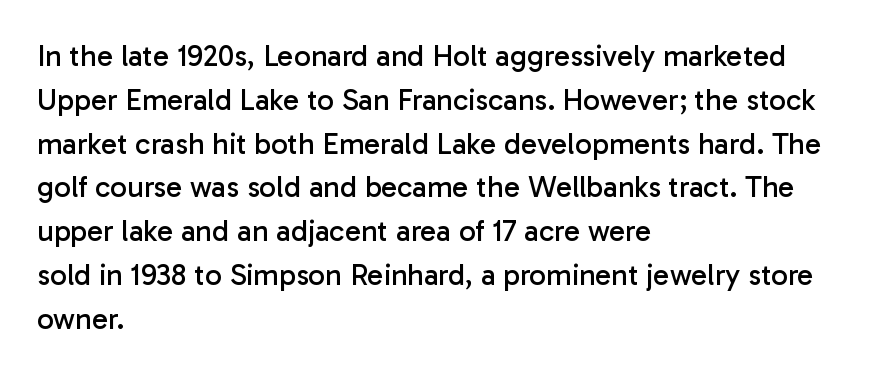
{"serif": "no", "italic": "no", "bold": "no", "weight": "regular", "width": "normal", "stroke_contrast": "low", "x_height": "medium", "monospaced": "no", "underline": "no", "align": "left", "line_spacing": "normal", "line_spacing_ratio": 1.46, "letter_spacing": "normal", "letter_spacing_em": 0.0, "glyph_px": 30}
